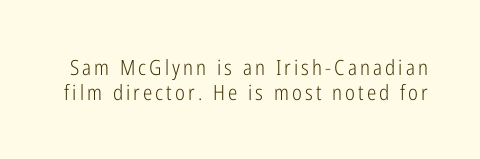
Q: Is the text bold? A: No.
Q: Is the text italic (slanted)? A: No, it is upright.
Q: Is the text underlined? A: No.
